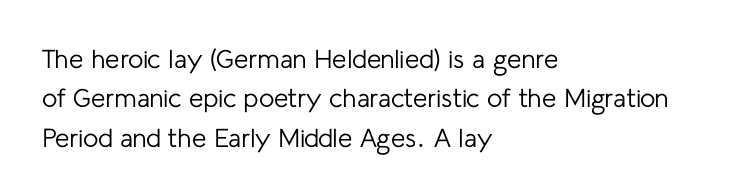
Q: Is the text bold? A: No.
Q: Is the text italic (slanted)? A: No, it is upright.
Q: Is the text underlined? A: No.
Q: How is the paragraph aligned? A: Left-aligned.
Q: Is the spacing between letters normal or unusually wide? A: Normal.
Q: Is the spacing between lines tight, normal or loose? A: Normal.
